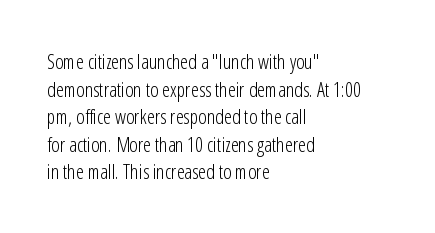
{"italic": "no", "bold": "no", "underline": "no", "align": "left", "line_spacing": "normal", "line_spacing_ratio": 1.38, "letter_spacing": "normal", "letter_spacing_em": 0.0, "glyph_px": 20}
